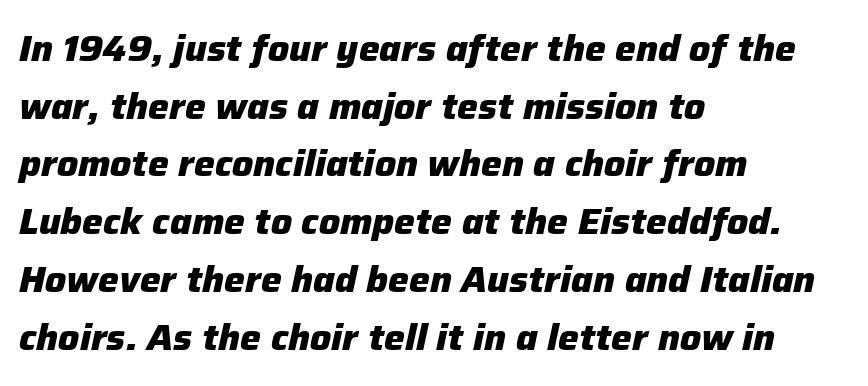
Q: Is the text bold? A: Yes.
Q: Is the text italic (slanted)? A: Yes, it leans right by about 12 degrees.
Q: Is the text underlined? A: No.
Q: How is the paragraph aligned? A: Left-aligned.
Q: Is the spacing between letters normal or unusually wide? A: Normal.
Q: Is the spacing between lines tight, normal or loose? A: Normal.
Q: Width (condensed, normal, or wide)? A: Normal.
Q: Stroke contrast? A: Low.
Q: x-height? A: Medium.
Q: Monospaced? A: No.
